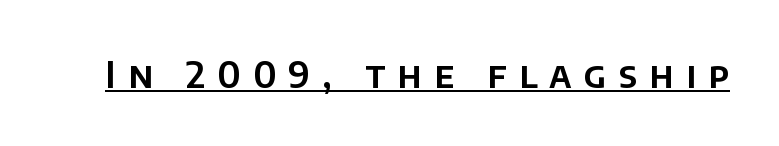
The image shows 36 px sans-serif type, upright; set unusually wide letter spacing (+0.34 em), underlined; low stroke contrast and a large x-height.
